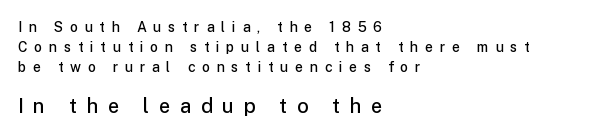
The image shows 20 px text type, upright; set left-aligned, normal line spacing (1.44x), unusually wide letter spacing (+0.48 em), not underlined; the second (bottom) block is 1.43x larger.
